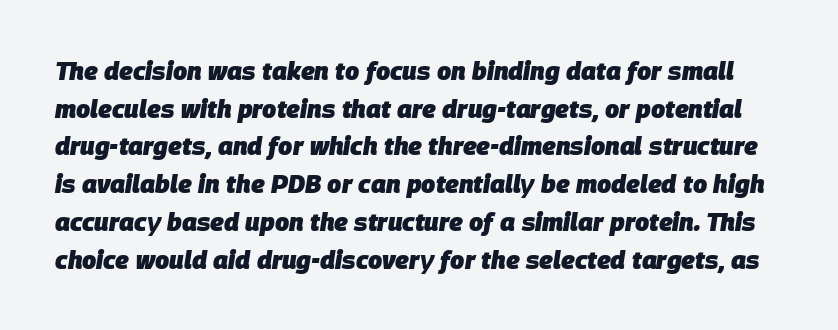
A typesetter would call this zero additional tracking. The sample has been set heavy, in full bold. The rows are spaced the way most documents space them. Characters are canted at an angle relative to the baseline's perpendicular. The zone under the glyphs is completely vacant.
